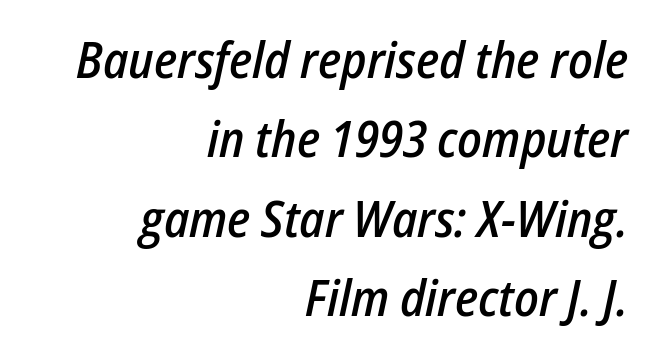
Q: Is the text bold? A: Semi-bold.
Q: Is the text italic (slanted)? A: Yes, it leans right by about 12 degrees.
Q: Is the text underlined? A: No.
Q: How is the paragraph aligned? A: Right-aligned.
Q: Is the spacing between letters normal or unusually wide? A: Normal.
Q: Is the spacing between lines tight, normal or loose? A: Normal.
Q: Width (condensed, normal, or wide)? A: Condensed.
Q: Stroke contrast? A: Low.
Q: x-height? A: Medium.
Q: Monospaced? A: No.
